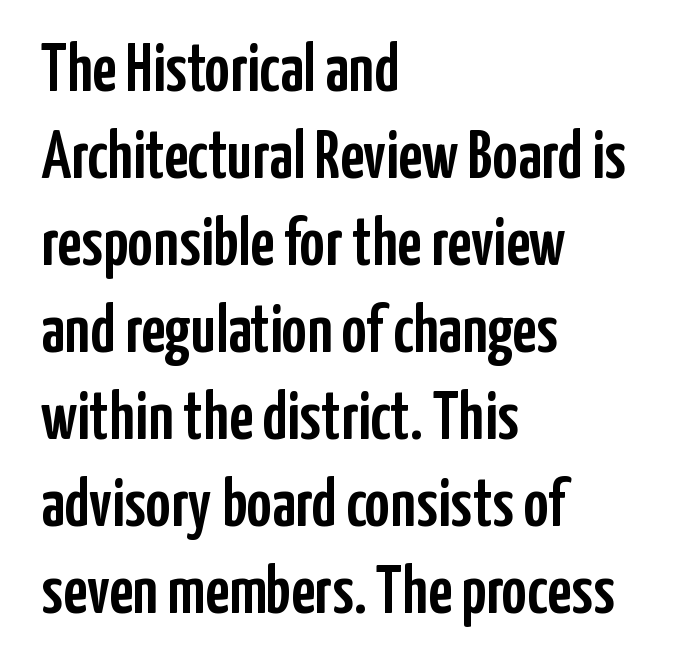
In terms of posture, this sample is upright. This is sans-serif lettering, the kind often seen on screens and signage. Character widths vary here, with narrow letters taking less room than wide ones. The letterforms sit shoulder to shoulder at normal distance.
